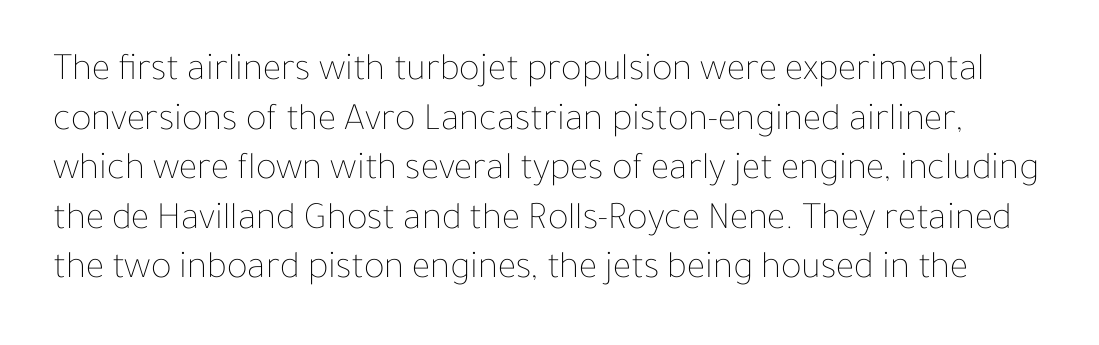
The image shows 39 px thin type, upright; set normal line spacing (1.27x), normal letter spacing, not underlined; low stroke contrast and a medium x-height.
